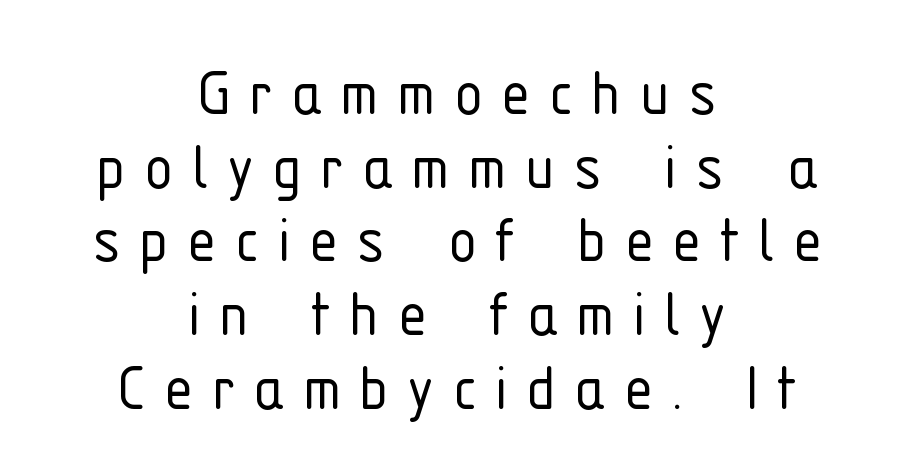
The image shows 73 px light, condensed sans-serif type, upright; set centered, tight line spacing (1.01x), unusually wide letter spacing (+0.25 em), not underlined; low stroke contrast and a medium x-height.
